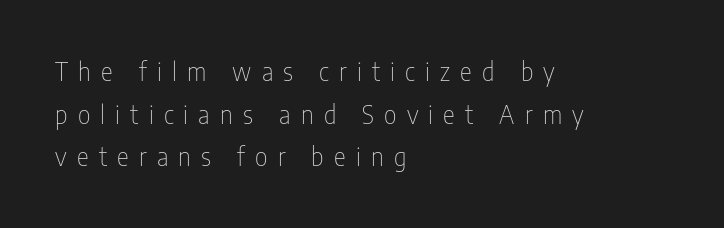
{"italic": "no", "bold": "no", "underline": "no", "align": "left", "line_spacing_ratio": 1.71, "letter_spacing": "wide", "letter_spacing_em": 0.41, "glyph_px": 25}
